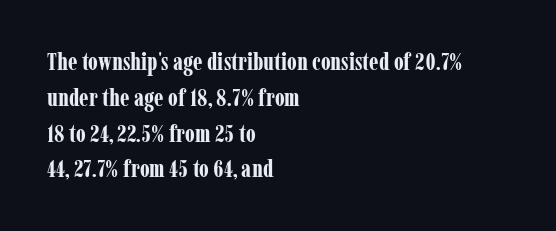
{"italic": "no", "bold": "yes", "underline": "no", "align": "left", "line_spacing": "normal", "line_spacing_ratio": 1.49, "letter_spacing": "normal", "letter_spacing_em": 0.0, "glyph_px": 24}
